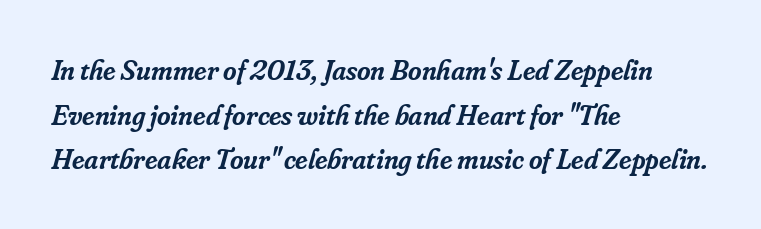
The image shows 29 px semibold serif type, italic (leaning right); set left-aligned, normal line spacing (1.54x), normal letter spacing, not underlined; low stroke contrast and a small x-height.
